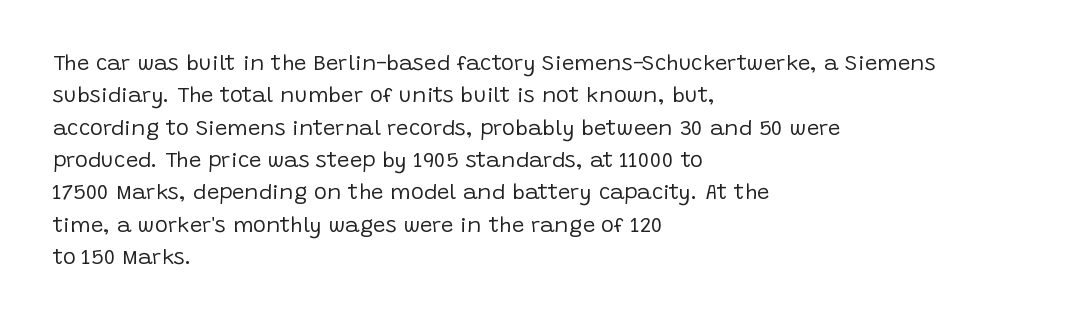
Q: Is the text bold? A: No.
Q: Is the text italic (slanted)? A: No, it is upright.
Q: Is the text underlined? A: No.
Q: How is the paragraph aligned? A: Left-aligned.
Q: Is the spacing between letters normal or unusually wide? A: Normal.
Q: Is the spacing between lines tight, normal or loose? A: Normal.
